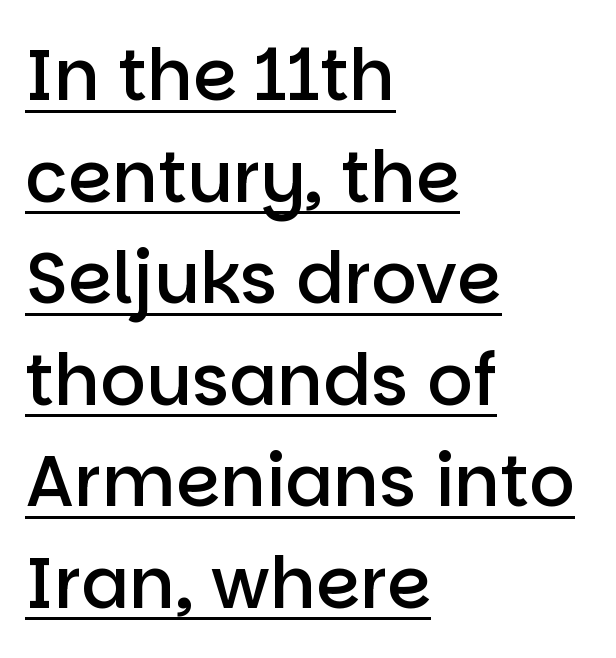
The image shows 71 px semibold sans-serif type, upright; set left-aligned, normal line spacing (1.43x), normal letter spacing, underlined; low stroke contrast and a large x-height.
